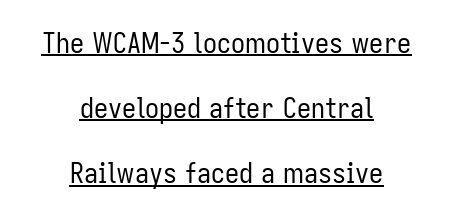
{"serif": "no", "italic": "no", "bold": "no", "weight": "regular", "width": "condensed", "stroke_contrast": "low", "x_height": "medium", "monospaced": "no", "underline": "yes", "align": "center", "line_spacing": "loose", "line_spacing_ratio": 2.33, "letter_spacing": "normal", "letter_spacing_em": 0.0, "glyph_px": 28}
